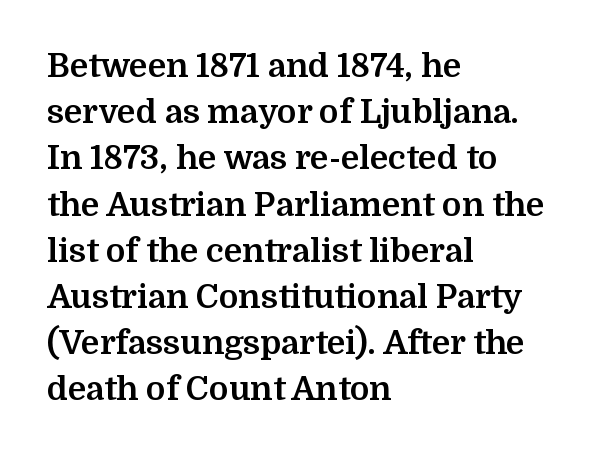
The image shows 33 px bold serif type, upright; set left-aligned, normal line spacing (1.4x), normal letter spacing, not underlined; medium stroke contrast and a medium x-height.
